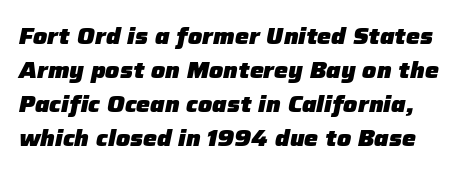
Q: Is the text bold? A: Yes.
Q: Is the text italic (slanted)? A: Yes, it leans right by about 12 degrees.
Q: Is the text underlined? A: No.
Q: Is the spacing between letters normal or unusually wide? A: Normal.
Q: Is the spacing between lines tight, normal or loose? A: Normal.
